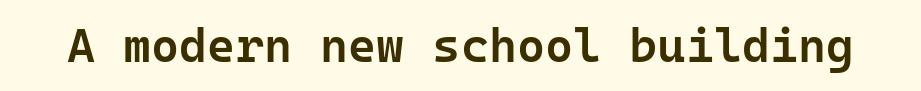
Q: Is the text bold? A: Semi-bold.
Q: Is the text italic (slanted)? A: No, it is upright.
Q: Is the typeface a serif or a sans-serif typeface? A: Sans-serif.
Q: Is the text underlined? A: No.
Q: Is the spacing between letters normal or unusually wide? A: Normal.
Q: Width (condensed, normal, or wide)? A: Normal.
Q: Stroke contrast? A: Low.
Q: x-height? A: Medium.
Q: Monospaced? A: Yes.
